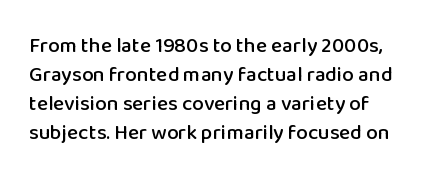
Compared with typical body copy, the letter spacing here is the same. What's the leading like? Ordinary, nothing unusual. This sample uses an upright cut, with every glyph sitting square on the baseline. The foot of each line stays bare and open.
